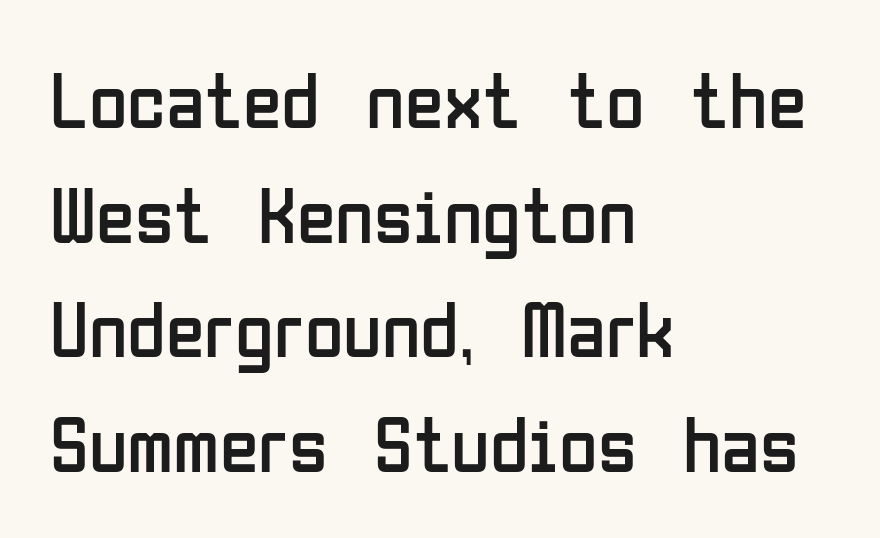
No extra ink here — the face is not bold. Each letter's strokes conclude bluntly, with no projecting serifs. The horizontal fit of the characters is conventional and even. Line beginnings align vertically; line endings do not. A roman cut, with each character standing at attention. Leading matches the norm, producing a regular column.
